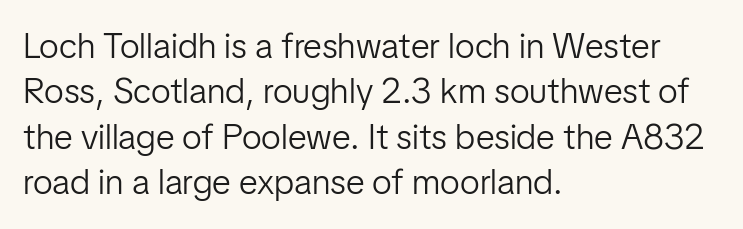
The cut favours lightness, reaching ordinary text weight at its darkest. The type is set solid horizontally, with unmodified tracking. You can tell from the bare stems that sans-serif type was used. Beneath every word, the page is bare. The letters advance in unequal steps, a hallmark of proportional type. Quick note: interline space is typical.
